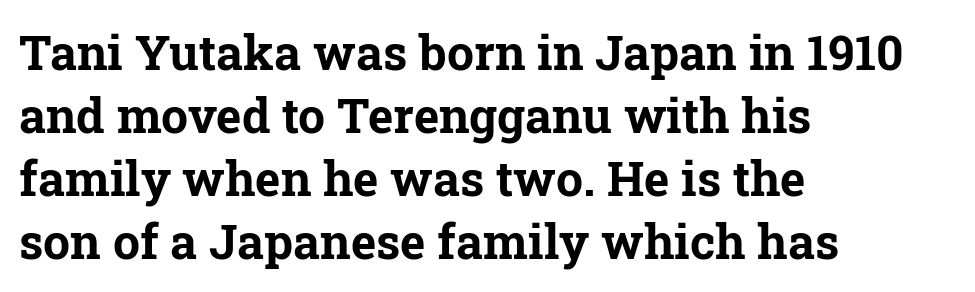
Typesetter's note: full bold, strokes at maximum text heaviness. Type style note: has serifs. This is roman type, the default non-slanted kind. The glyphs are unaccompanied by any horizontal stroke below them. Looks like regular typesetting: each glyph gets only the width it needs.
